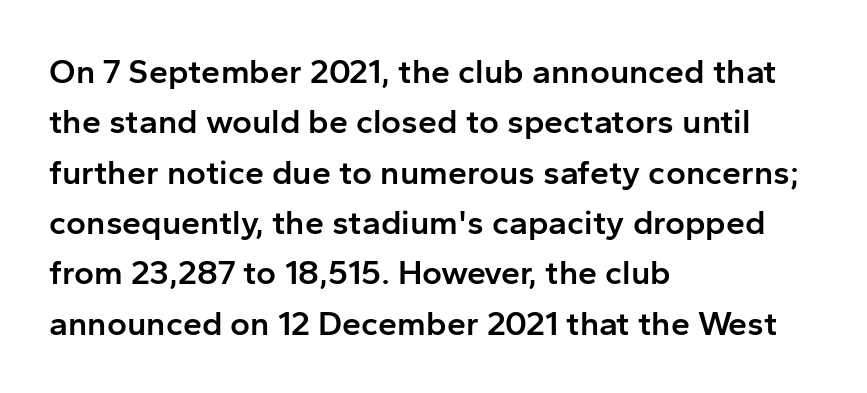
Q: Is the text bold? A: Semi-bold.
Q: Is the text italic (slanted)? A: No, it is upright.
Q: Is the typeface a serif or a sans-serif typeface? A: Sans-serif.
Q: Is the text underlined? A: No.
Q: How is the paragraph aligned? A: Left-aligned.
Q: Is the spacing between letters normal or unusually wide? A: Normal.
Q: Is the spacing between lines tight, normal or loose? A: Normal.
Q: Width (condensed, normal, or wide)? A: Normal.
Q: Stroke contrast? A: Low.
Q: x-height? A: Medium.
Q: Monospaced? A: No.
